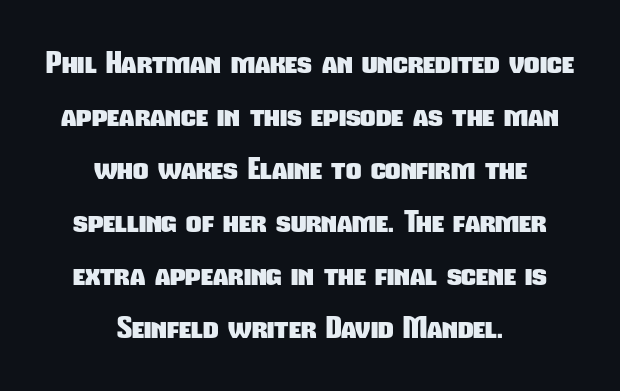
Q: Is the text bold? A: Yes.
Q: Is the typeface a serif or a sans-serif typeface? A: Sans-serif.
Q: Is the text underlined? A: No.
Q: How is the paragraph aligned? A: Centered.
Q: Is the spacing between letters normal or unusually wide? A: Normal.
Q: Width (condensed, normal, or wide)? A: Condensed.
Q: Stroke contrast? A: Low.
Q: x-height? A: Medium.
Q: Monospaced? A: No.
